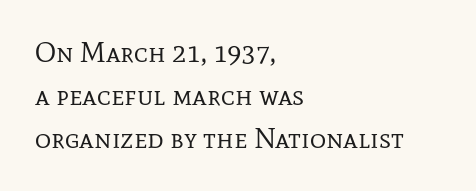
Q: Is the text bold? A: No.
Q: Is the text italic (slanted)? A: No, it is upright.
Q: Is the typeface a serif or a sans-serif typeface? A: Serif.
Q: Is the text underlined? A: No.
Q: How is the paragraph aligned? A: Left-aligned.
Q: Is the spacing between letters normal or unusually wide? A: Normal.
Q: Is the spacing between lines tight, normal or loose? A: Normal.
Q: Width (condensed, normal, or wide)? A: Normal.
Q: Stroke contrast? A: Low.
Q: x-height? A: Medium.
Q: Monospaced? A: No.
